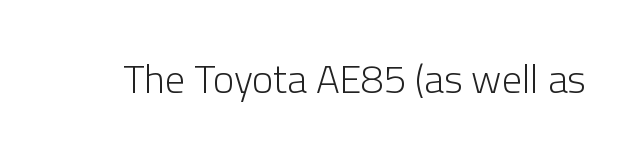
Q: Is the text bold? A: No.
Q: Is the text italic (slanted)? A: No, it is upright.
Q: Is the typeface a serif or a sans-serif typeface? A: Sans-serif.
Q: Is the text underlined? A: No.
Q: Is the spacing between letters normal or unusually wide? A: Normal.
Q: Width (condensed, normal, or wide)? A: Normal.
Q: Stroke contrast? A: Low.
Q: x-height? A: Medium.
Q: Monospaced? A: No.
